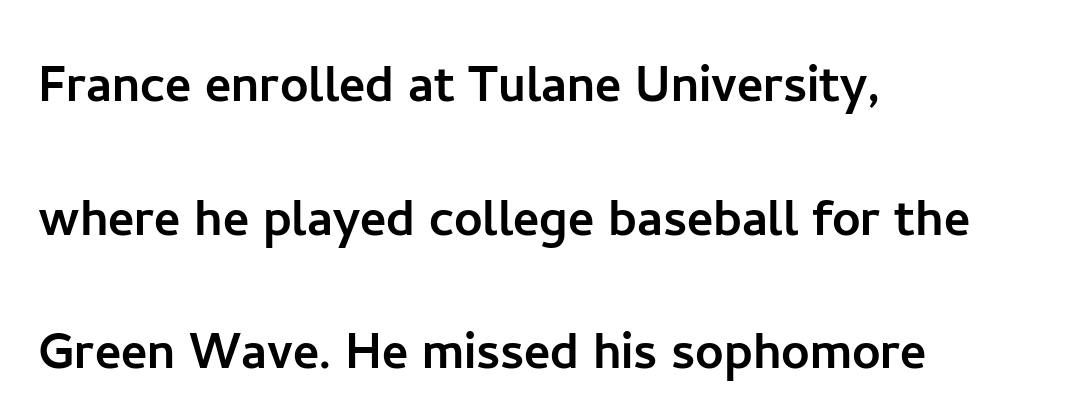
Q: Is the text italic (slanted)? A: No, it is upright.
Q: Is the typeface a serif or a sans-serif typeface? A: Sans-serif.
Q: Is the text underlined? A: No.
Q: How is the paragraph aligned? A: Left-aligned.
Q: Is the spacing between letters normal or unusually wide? A: Normal.
Q: Is the spacing between lines tight, normal or loose? A: Loose.
Q: Width (condensed, normal, or wide)? A: Normal.
Q: Stroke contrast? A: Low.
Q: x-height? A: Medium.
Q: Monospaced? A: No.
